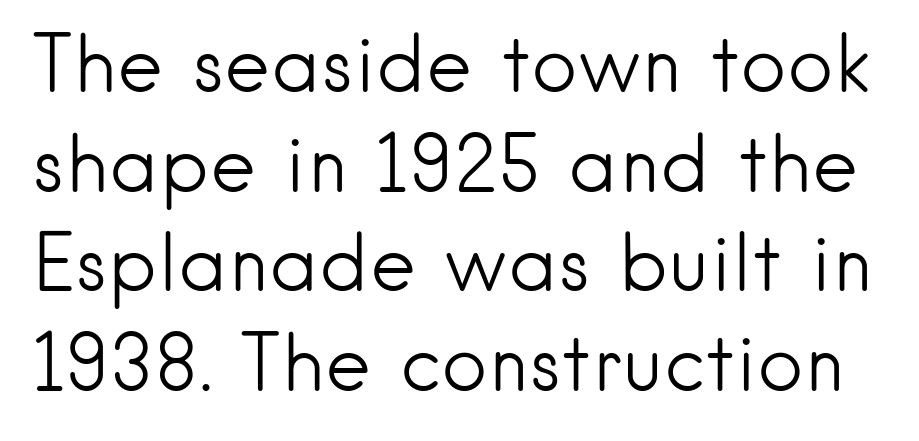
Q: Is the text bold? A: No.
Q: Is the text italic (slanted)? A: No, it is upright.
Q: Is the typeface a serif or a sans-serif typeface? A: Sans-serif.
Q: Is the text underlined? A: No.
Q: Is the spacing between letters normal or unusually wide? A: Normal.
Q: Is the spacing between lines tight, normal or loose? A: Normal.
Q: Width (condensed, normal, or wide)? A: Normal.
Q: Stroke contrast? A: Low.
Q: x-height? A: Small.
Q: Monospaced? A: No.
